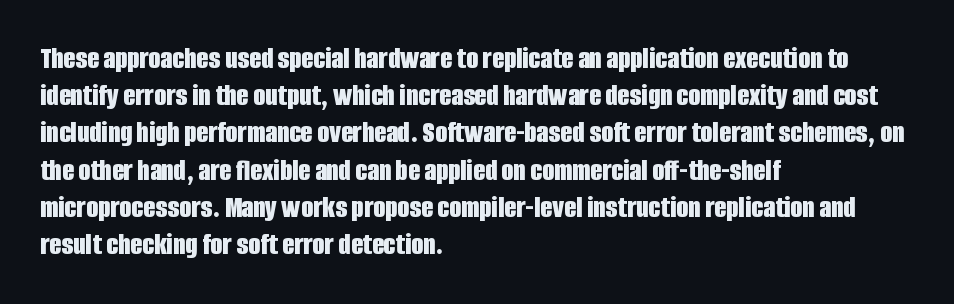
{"serif": "no", "italic": "no", "bold": "yes", "weight": "bold", "width": "condensed", "stroke_contrast": "low", "x_height": "large", "monospaced": "no", "underline": "no", "align": "left", "line_spacing_ratio": 1.2, "letter_spacing": "normal", "letter_spacing_em": 0.0, "glyph_px": 31}
